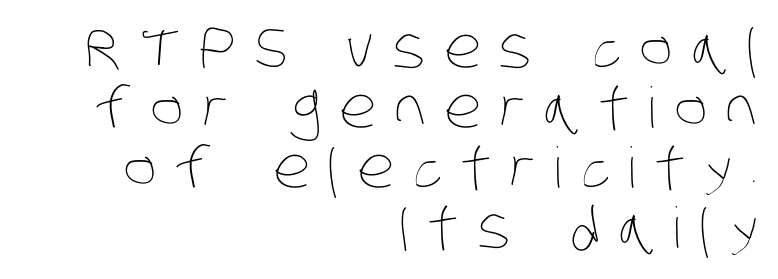
Stems and bowls with no extra thickness — not bold. The text block is weighted toward the right margin, trailing off unevenly leftward. Honestly, the rows look squashed on top of each other. A bare baseline throughout the passage. How are the letters spaced? Widely, with obvious added tracking.
